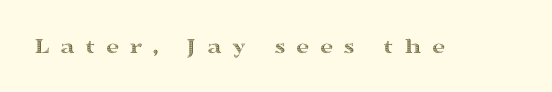
Do the letters lean? They stand straight. Quick note: underline off. There is plenty of visible air inserted between adjacent glyphs.
